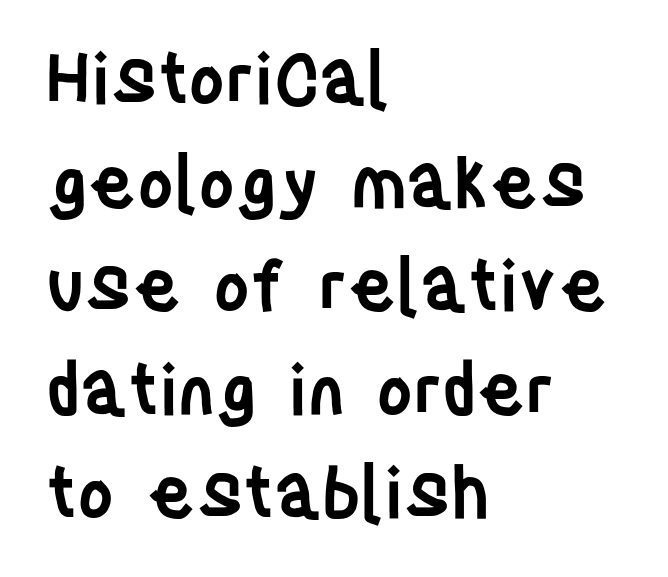
{"serif": "no", "italic": "no", "bold": "semi", "weight": "semibold", "width": "condensed", "stroke_contrast": "low", "x_height": "large", "monospaced": "no", "underline": "no", "align": "left", "line_spacing": "normal", "line_spacing_ratio": 1.48, "letter_spacing": "normal", "letter_spacing_em": 0.0, "glyph_px": 70}
